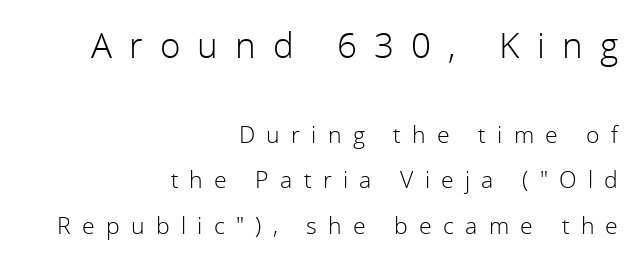
{"serif": "no", "italic": "no", "bold": "no", "weight": "light", "width": "normal", "x_height": "medium", "monospaced": "no", "underline": "no", "align": "right", "line_spacing": "loose", "line_spacing_ratio": 1.99, "letter_spacing": "wide", "letter_spacing_em": 0.49, "larger_block": "first", "size_ratio": 1.52, "glyph_px": 35}
